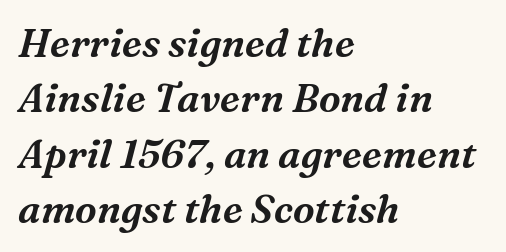
The image shows 39 px serif type, italic (leaning right); set left-aligned, normal line spacing (1.42x), normal letter spacing, not underlined; medium stroke contrast and a medium x-height.
